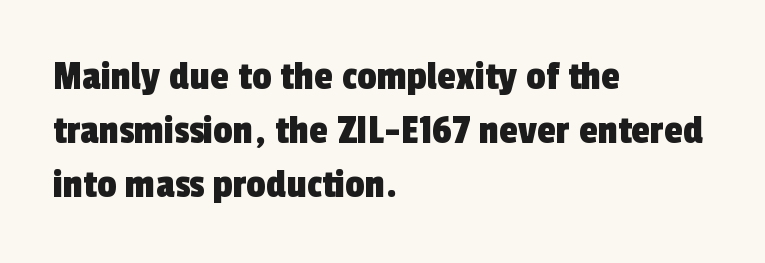
{"serif": "no", "width": "condensed", "x_height": "medium", "monospaced": "no", "underline": "no", "align": "left", "line_spacing": "normal", "line_spacing_ratio": 1.26, "letter_spacing": "normal", "letter_spacing_em": 0.0, "glyph_px": 43}
